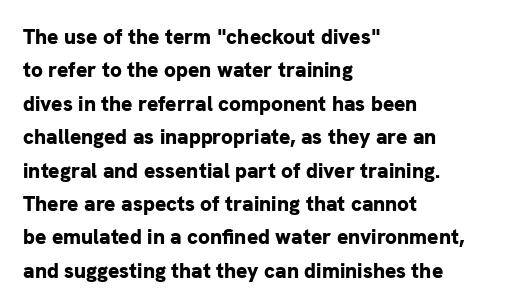
Q: Is the text bold? A: Yes.
Q: Is the text italic (slanted)? A: No, it is upright.
Q: Is the text underlined? A: No.
Q: How is the paragraph aligned? A: Left-aligned.
Q: Is the spacing between letters normal or unusually wide? A: Normal.
Q: Is the spacing between lines tight, normal or loose? A: Normal.
